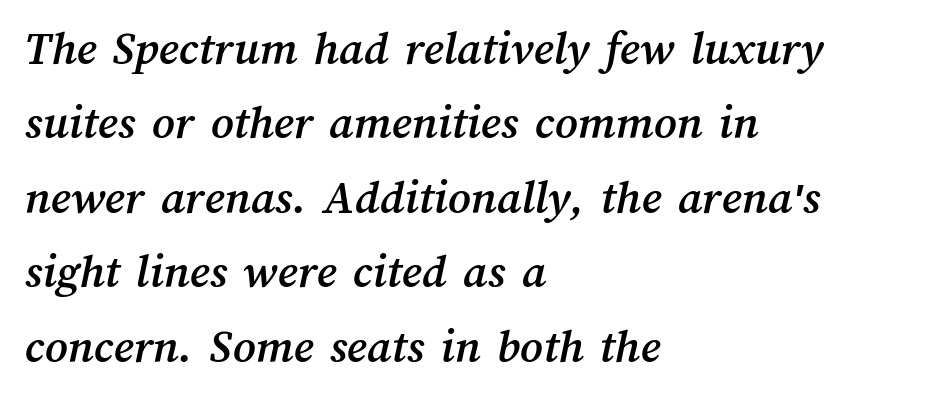
Q: Is the text underlined? A: No.
Q: How is the paragraph aligned? A: Left-aligned.
Q: Is the spacing between letters normal or unusually wide? A: Normal.
Q: Is the spacing between lines tight, normal or loose? A: Normal.
Q: Width (condensed, normal, or wide)? A: Normal.
Q: Stroke contrast? A: Medium.
Q: x-height? A: Medium.
Q: Monospaced? A: No.
